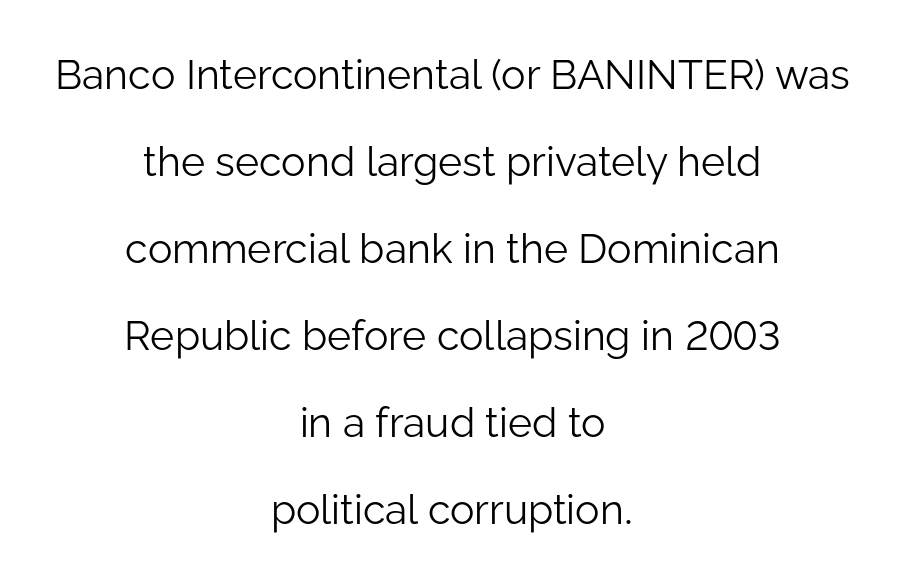
{"serif": "no", "italic": "no", "bold": "no", "weight": "light", "width": "normal", "stroke_contrast": "low", "x_height": "medium", "monospaced": "no", "underline": "no", "align": "center", "line_spacing": "loose", "line_spacing_ratio": 2.12, "letter_spacing": "normal", "letter_spacing_em": 0.0, "glyph_px": 41}
